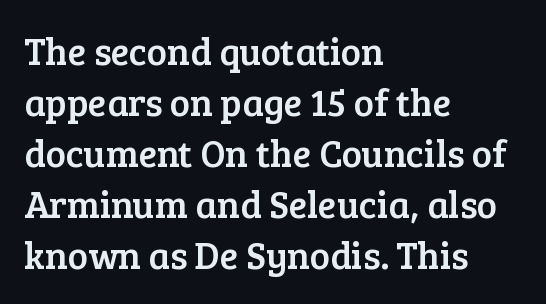
Q: Is the text italic (slanted)? A: No, it is upright.
Q: Is the typeface a serif or a sans-serif typeface? A: Serif.
Q: Is the text underlined? A: No.
Q: How is the paragraph aligned? A: Left-aligned.
Q: Is the spacing between letters normal or unusually wide? A: Normal.
Q: Is the spacing between lines tight, normal or loose? A: Normal.
Q: Width (condensed, normal, or wide)? A: Normal.
Q: Stroke contrast? A: Low.
Q: x-height? A: Medium.
Q: Monospaced? A: No.
